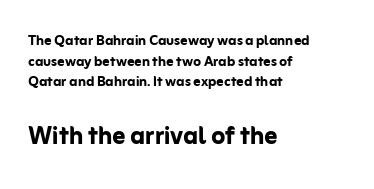
{"serif": "no", "italic": "no", "bold": "yes", "weight": "semibold", "width": "normal", "stroke_contrast": "low", "x_height": "medium", "monospaced": "no", "underline": "no", "align": "left", "line_spacing": "tight", "line_spacing_ratio": 1.14, "letter_spacing": "normal", "letter_spacing_em": 0.0, "larger_block": "second", "size_ratio": 1.78, "glyph_px": 32}
